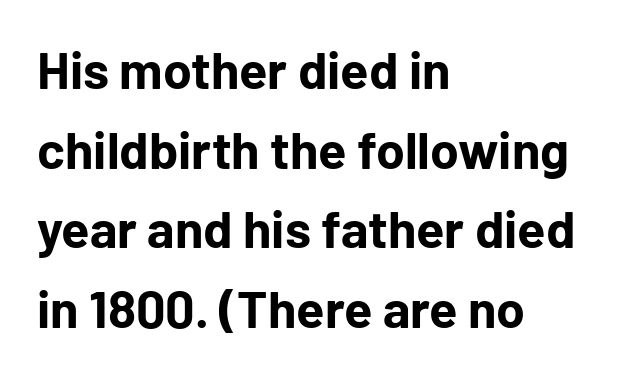
What's the leading like? Ordinary, nothing unusual. Pretty heavy lettering here — definitely bold. The glyphs in this specimen are sans serif. Nope, not italic — everything's standing straight.
